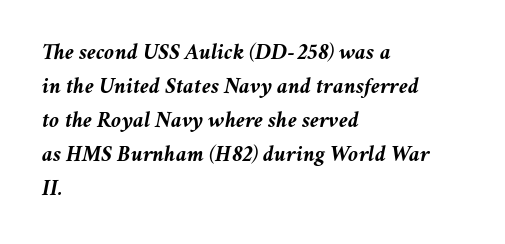
The string is rendered with underlining switched off. The letters are bold, with thick, heavy strokes. The passage shown stacks its lines at a standard gap. Would a proofreader flag this as italicized? Yes. If you drew a ruler down the left edge, every line would touch it. How are the letters spaced? Ordinarily, with no added tracking.
